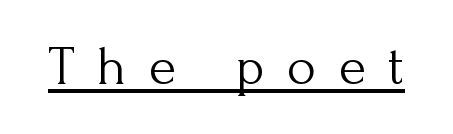
The image shows 56 px light serif type, upright; set unusually wide letter spacing (+0.4 em), underlined; medium stroke contrast and a small x-height.
